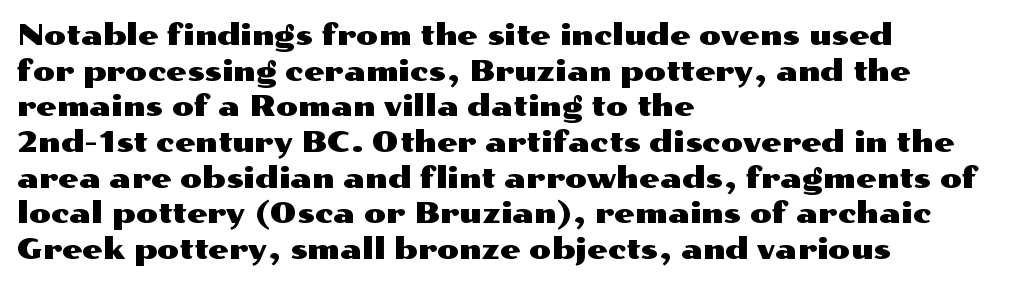
The letters advance in unequal steps, a hallmark of proportional type. A typesetter would call this zero additional tracking. If you drew a line through each stem, it would be perfectly vertical. A typesetter would label this face a sans. Descender tails drop into unmarked territory. Caption: multi-line text, flush left, ragged right.
